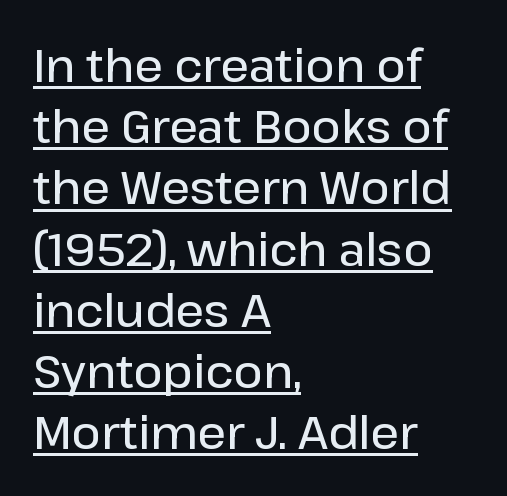
Q: Is the text bold? A: Semi-bold.
Q: Is the text italic (slanted)? A: No, it is upright.
Q: Is the typeface a serif or a sans-serif typeface? A: Sans-serif.
Q: Is the text underlined? A: Yes.
Q: How is the paragraph aligned? A: Left-aligned.
Q: Is the spacing between letters normal or unusually wide? A: Normal.
Q: Is the spacing between lines tight, normal or loose? A: Normal.
Q: Width (condensed, normal, or wide)? A: Normal.
Q: Stroke contrast? A: Low.
Q: x-height? A: Medium.
Q: Monospaced? A: No.
